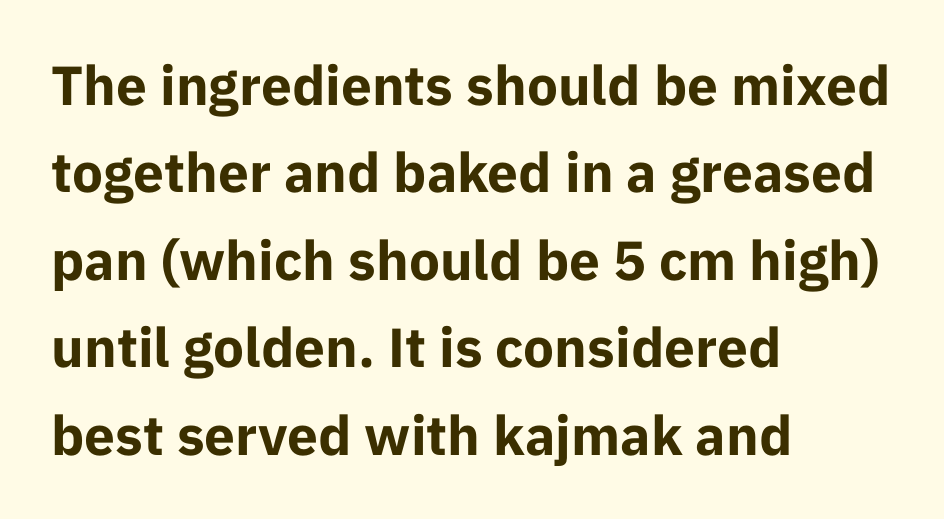
The image shows 55 px bold sans-serif type, upright; set left-aligned, normal line spacing (1.59x), normal letter spacing, not underlined; low stroke contrast and a medium x-height.
